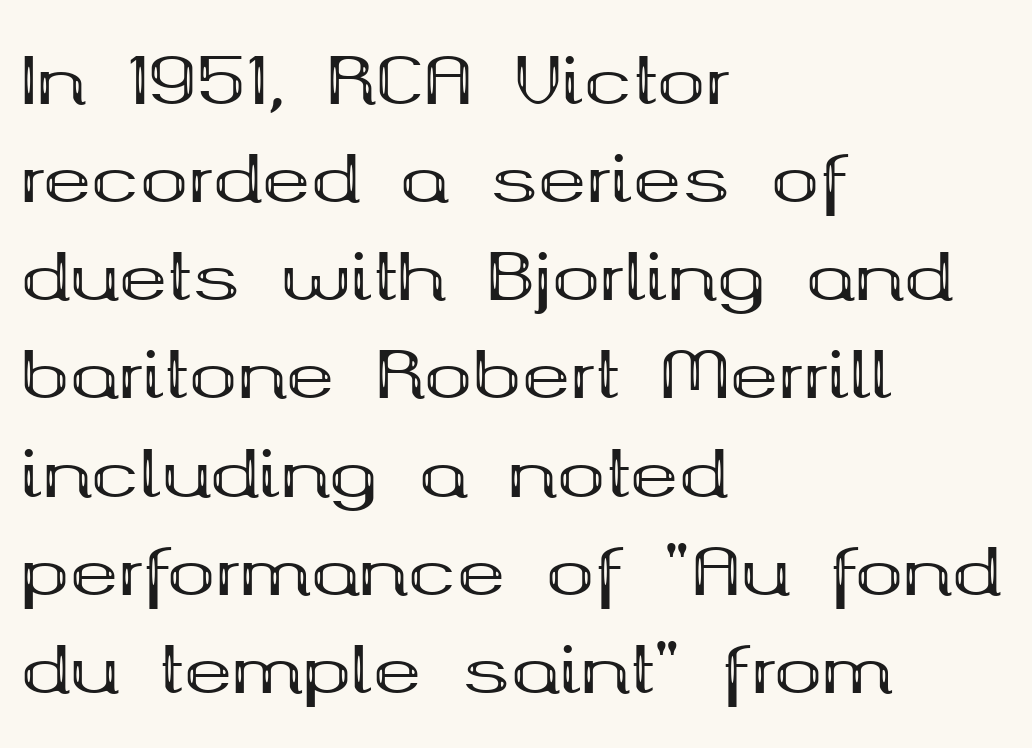
Q: Is the text bold? A: Yes.
Q: Is the text italic (slanted)? A: No, it is upright.
Q: Is the typeface a serif or a sans-serif typeface? A: Serif.
Q: Is the text underlined? A: No.
Q: How is the paragraph aligned? A: Left-aligned.
Q: Is the spacing between letters normal or unusually wide? A: Normal.
Q: Is the spacing between lines tight, normal or loose? A: Normal.
Q: Width (condensed, normal, or wide)? A: Wide.
Q: Stroke contrast? A: Medium.
Q: x-height? A: Medium.
Q: Monospaced? A: No.
